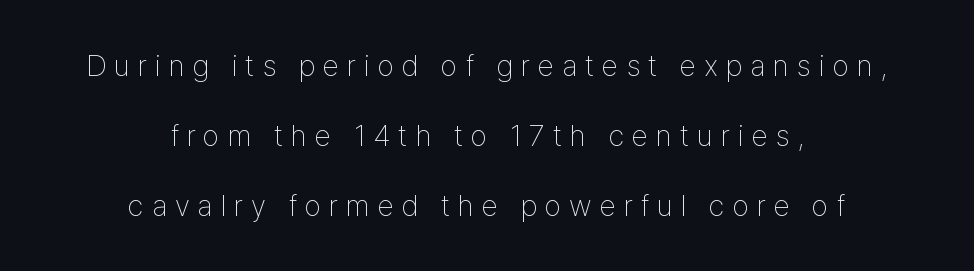
{"serif": "no", "italic": "no", "bold": "no", "weight": "thin", "width": "condensed", "stroke_contrast": "low", "x_height": "medium", "monospaced": "no", "underline": "no", "align": "center", "line_spacing": "loose", "line_spacing_ratio": 2.33, "letter_spacing": "wide", "letter_spacing_em": 0.26, "glyph_px": 30}
